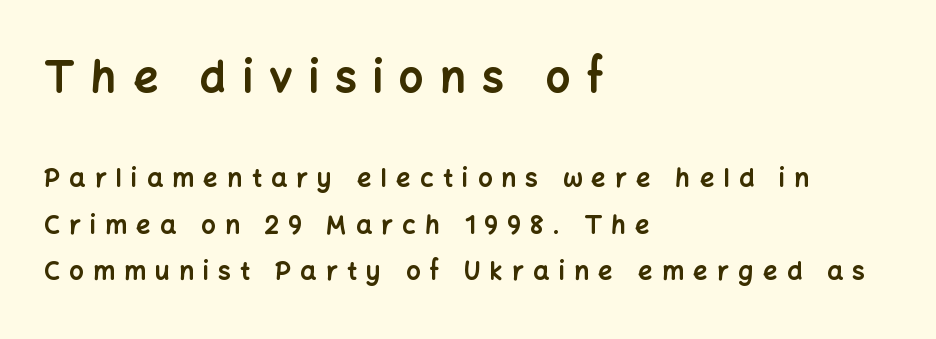
Q: Is the text bold? A: Yes.
Q: Is the text italic (slanted)? A: No, it is upright.
Q: Is the typeface a serif or a sans-serif typeface? A: Sans-serif.
Q: Is the text underlined? A: No.
Q: How is the paragraph aligned? A: Left-aligned.
Q: Is the spacing between letters normal or unusually wide? A: Unusually wide.
Q: Which block of text is set in a larger size, the first (top) or the second (bottom)? A: The first (top) one.
Q: Width (condensed, normal, or wide)? A: Normal.
Q: Stroke contrast? A: Low.
Q: x-height? A: Medium.
Q: Monospaced? A: No.
